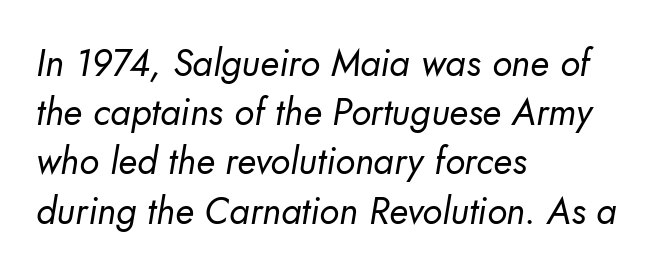
The image shows 37 px regular-weight sans-serif type; set left-aligned, normal line spacing (1.33x), normal letter spacing, not underlined; low stroke contrast and a small x-height.
